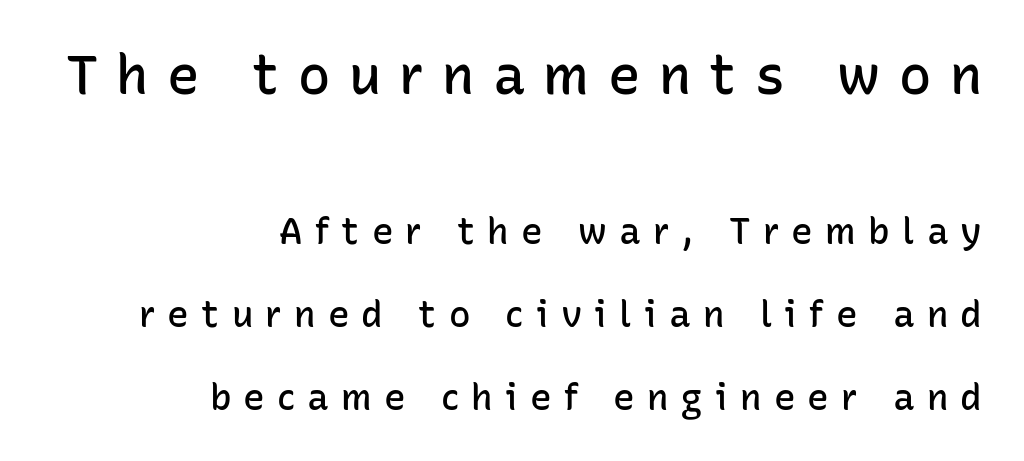
Q: Is the text bold? A: Semi-bold.
Q: Is the text italic (slanted)? A: No, it is upright.
Q: Is the typeface a serif or a sans-serif typeface? A: Sans-serif.
Q: Is the text underlined? A: No.
Q: How is the paragraph aligned? A: Right-aligned.
Q: Is the spacing between letters normal or unusually wide? A: Unusually wide.
Q: Is the spacing between lines tight, normal or loose? A: Loose.
Q: Which block of text is set in a larger size, the first (top) or the second (bottom)? A: The first (top) one.
Q: Width (condensed, normal, or wide)? A: Normal.
Q: Stroke contrast? A: Low.
Q: x-height? A: Medium.
Q: Monospaced? A: No.
